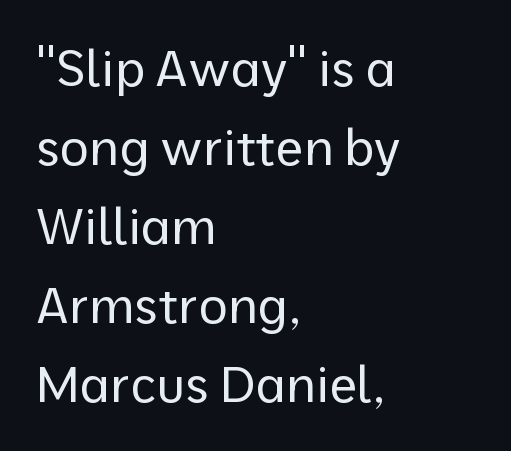
The image shows 50 px regular-weight sans-serif type, upright; set left-aligned, normal line spacing (1.58x), normal letter spacing, not underlined; low stroke contrast and a medium x-height.
